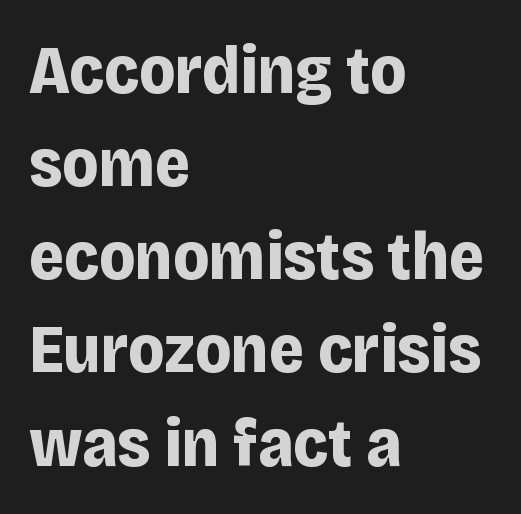
{"serif": "no", "italic": "no", "bold": "yes", "weight": "bold", "width": "normal", "stroke_contrast": "low", "x_height": "large", "monospaced": "no", "underline": "no", "align": "left", "line_spacing": "normal", "line_spacing_ratio": 1.37, "letter_spacing": "normal", "letter_spacing_em": 0.0, "glyph_px": 68}
